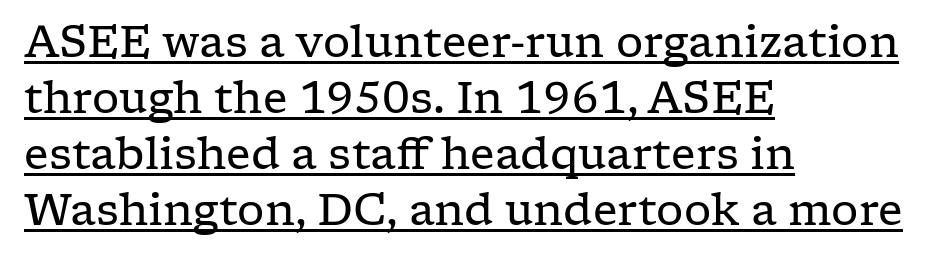
{"serif": "yes", "italic": "no", "bold": "no", "weight": "regular", "width": "wide", "stroke_contrast": "low", "x_height": "medium", "monospaced": "no", "underline": "yes", "align": "left", "line_spacing": "normal", "line_spacing_ratio": 1.3, "letter_spacing": "normal", "letter_spacing_em": 0.0, "glyph_px": 43}
